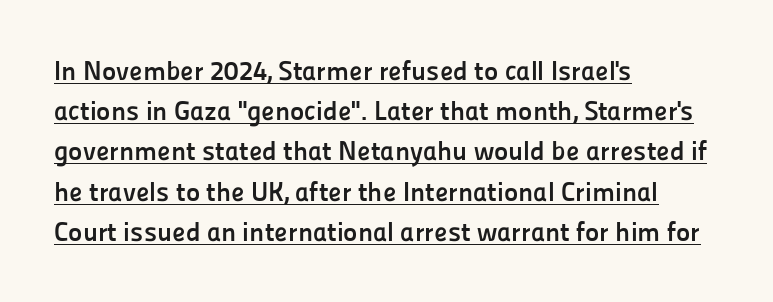
{"italic": "no", "bold": "yes", "underline": "yes", "align": "left", "line_spacing": "normal", "line_spacing_ratio": 1.49, "letter_spacing": "normal", "letter_spacing_em": 0.0, "glyph_px": 27}
